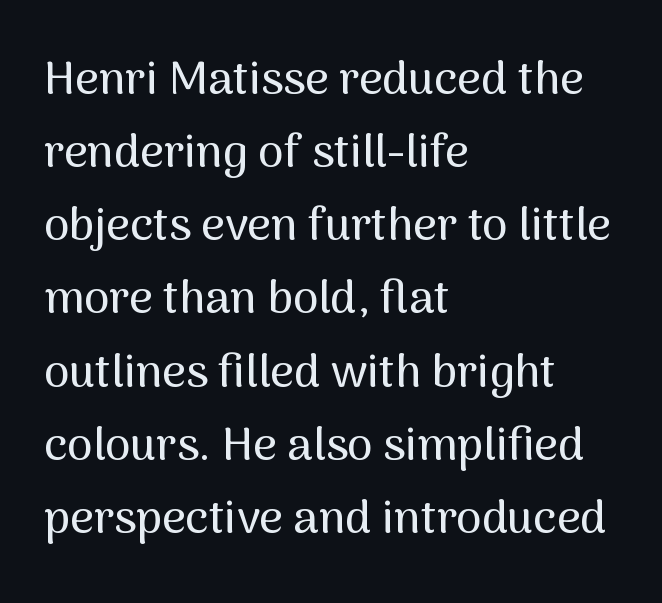
Q: Is the text italic (slanted)? A: No, it is upright.
Q: Is the typeface a serif or a sans-serif typeface? A: Sans-serif.
Q: Is the text underlined? A: No.
Q: How is the paragraph aligned? A: Left-aligned.
Q: Is the spacing between letters normal or unusually wide? A: Normal.
Q: Is the spacing between lines tight, normal or loose? A: Normal.
Q: Width (condensed, normal, or wide)? A: Normal.
Q: Stroke contrast? A: Medium.
Q: x-height? A: Medium.
Q: Monospaced? A: No.
